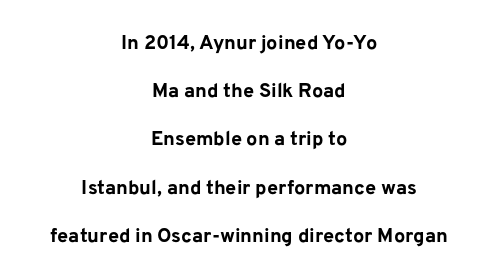
The image shows 20 px bold type, upright; set centered, loose line spacing (2.41x), normal letter spacing, not underlined.
